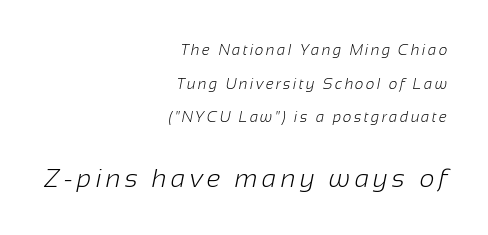
The image shows 26 px text type; set right-aligned, loose line spacing (2.25x), not underlined; the second (bottom) block is 1.73x larger.
